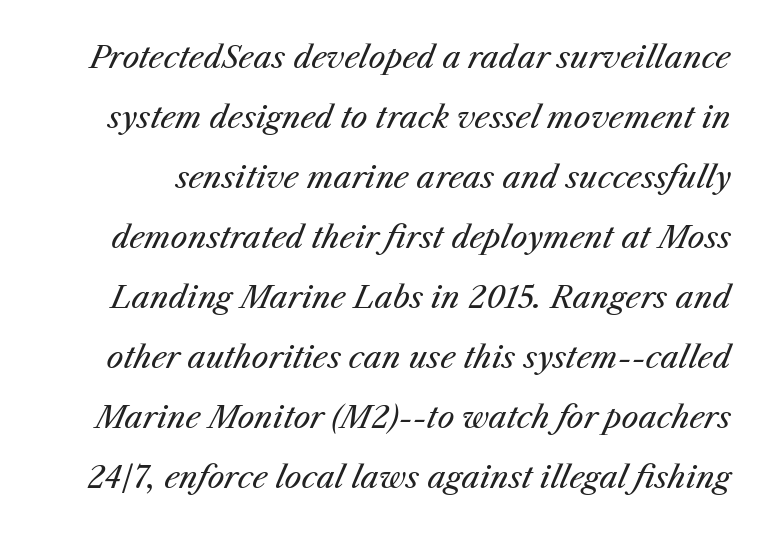
{"italic": "yes", "lean": "right", "slant_degrees": 25, "bold": "no", "weight": "regular", "width": "normal", "stroke_contrast": "medium", "x_height": "medium", "monospaced": "no", "underline": "no", "line_spacing": "loose", "line_spacing_ratio": 2.0, "letter_spacing": "normal", "letter_spacing_em": 0.0, "glyph_px": 30}
